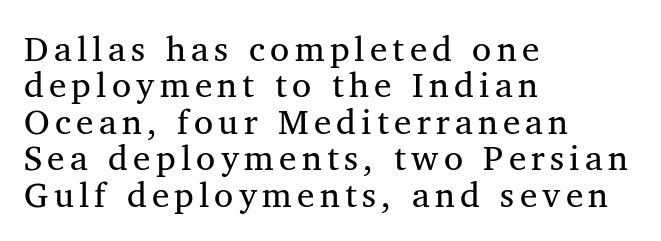
{"serif": "yes", "italic": "no", "bold": "no", "weight": "regular", "width": "normal", "stroke_contrast": "medium", "x_height": "medium", "monospaced": "no", "underline": "no", "align": "left", "line_spacing": "tight", "line_spacing_ratio": 1.04, "glyph_px": 35}
